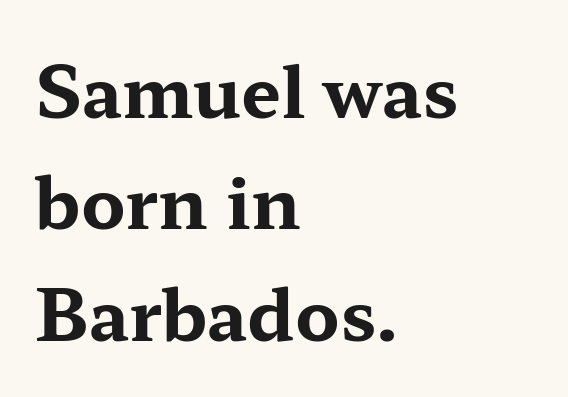
The image shows 71 px bold, wide serif type, upright; set left-aligned, normal line spacing (1.57x), normal letter spacing, not underlined; medium stroke contrast and a medium x-height.
